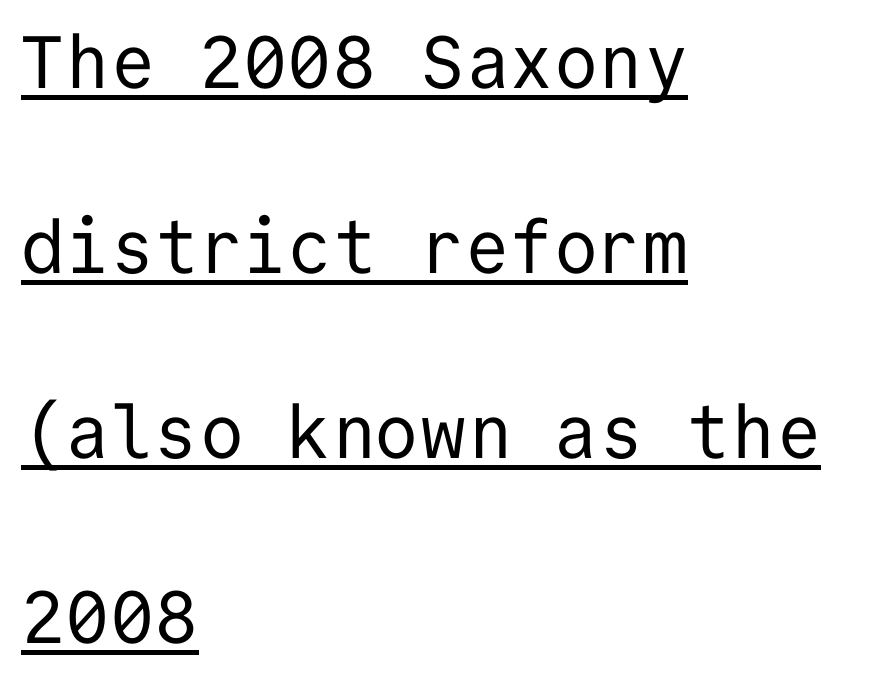
The image shows 74 px regular-weight sans-serif type, upright, monospaced; set left-aligned, loose line spacing (2.5x), normal letter spacing, underlined; low stroke contrast and a medium x-height.
